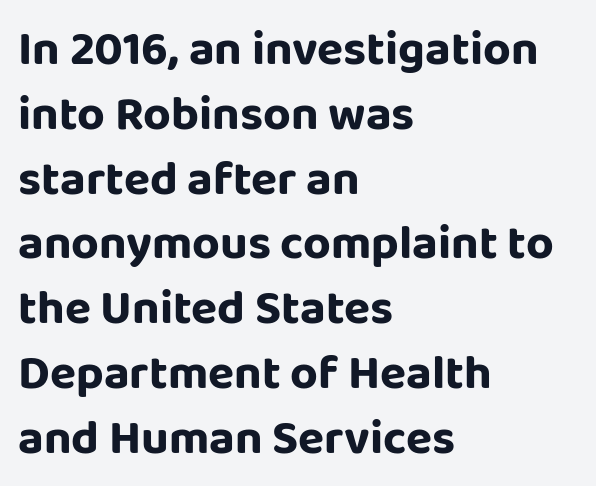
The image shows 48 px sans-serif type, upright; set left-aligned, normal line spacing (1.35x), normal letter spacing, not underlined; low stroke contrast and a large x-height.
